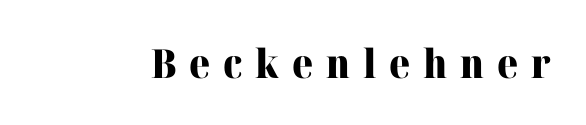
Q: Is the text bold? A: Yes.
Q: Is the text italic (slanted)? A: No, it is upright.
Q: Is the typeface a serif or a sans-serif typeface? A: Serif.
Q: Is the text underlined? A: No.
Q: Is the spacing between letters normal or unusually wide? A: Unusually wide.
Q: Width (condensed, normal, or wide)? A: Normal.
Q: Stroke contrast? A: High.
Q: x-height? A: Medium.
Q: Monospaced? A: No.
